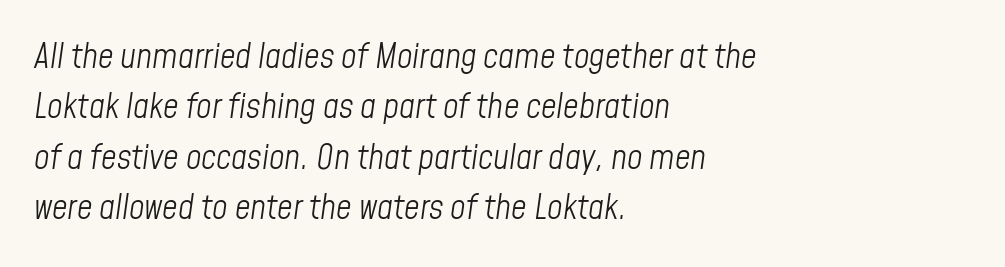
Q: Is the text bold? A: No.
Q: Is the text italic (slanted)? A: Yes, it leans right by about 8 degrees.
Q: Is the text underlined? A: No.
Q: How is the paragraph aligned? A: Left-aligned.
Q: Is the spacing between letters normal or unusually wide? A: Normal.
Q: Is the spacing between lines tight, normal or loose? A: Normal.
Q: Width (condensed, normal, or wide)? A: Condensed.
Q: Stroke contrast? A: Low.
Q: x-height? A: Medium.
Q: Monospaced? A: No.
